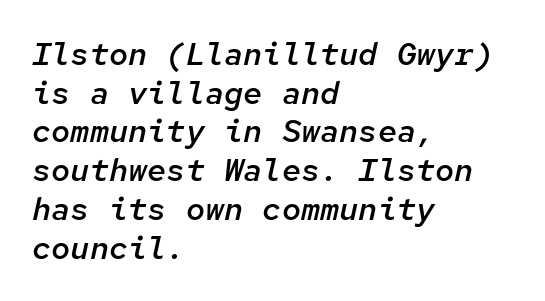
Q: Is the text bold? A: Semi-bold.
Q: Is the text italic (slanted)? A: Yes, it leans right by about 12 degrees.
Q: Is the text underlined? A: No.
Q: How is the paragraph aligned? A: Left-aligned.
Q: Is the spacing between letters normal or unusually wide? A: Normal.
Q: Width (condensed, normal, or wide)? A: Normal.
Q: Stroke contrast? A: Low.
Q: x-height? A: Medium.
Q: Monospaced? A: Yes.
